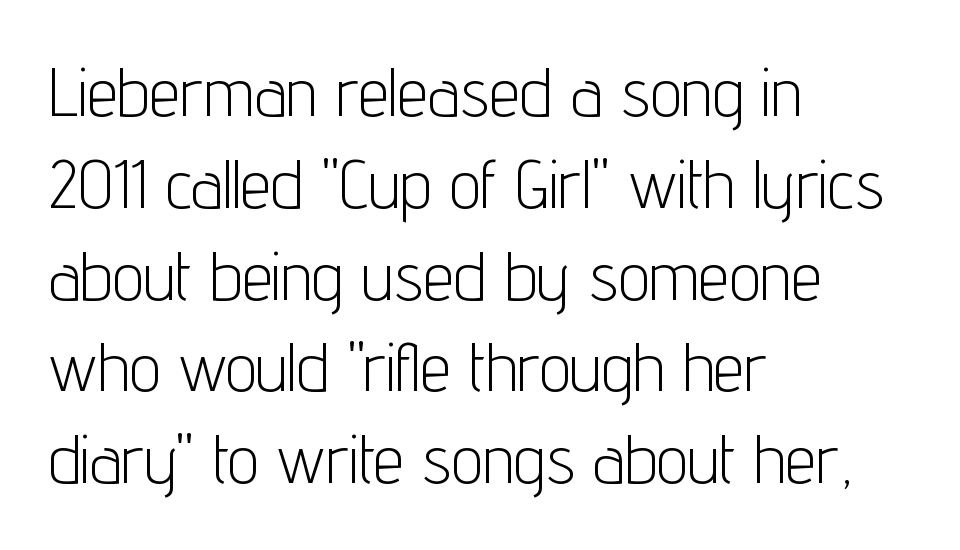
The image shows 69 px light, condensed sans-serif type, upright; set left-aligned, normal line spacing (1.33x), normal letter spacing, not underlined; low stroke contrast and a medium x-height.
